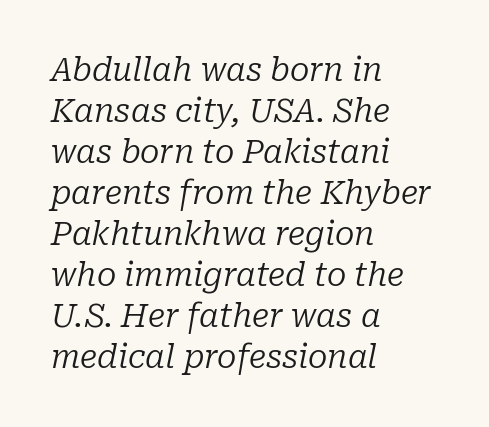
{"serif": "yes", "italic": "yes", "lean": "right", "slant_degrees": 10, "bold": "no", "weight": "regular", "width": "normal", "stroke_contrast": "low", "x_height": "medium", "monospaced": "no", "underline": "no", "align": "left", "line_spacing": "normal", "line_spacing_ratio": 1.28, "letter_spacing": "normal", "letter_spacing_em": 0.0, "glyph_px": 32}
